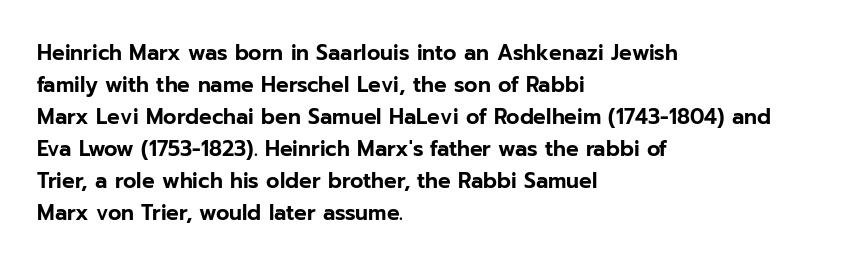
Spacing between characters is what you'd get straight out of the box. This sample is left-justified, so line endings fall wherever the words run out. Has an underline been added? It has not. Evenly set lines give the paragraph a standard silhouette. You can tell it's not italic because the verticals are truly vertical.
